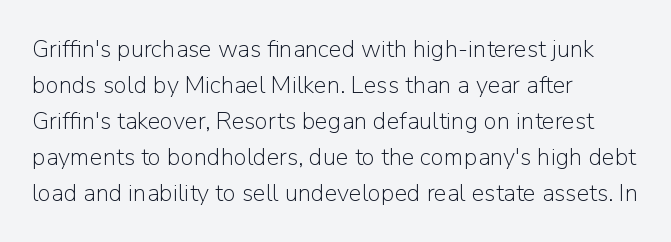
Q: Is the text bold? A: No.
Q: Is the text italic (slanted)? A: No, it is upright.
Q: Is the text underlined? A: No.
Q: How is the paragraph aligned? A: Left-aligned.
Q: Is the spacing between letters normal or unusually wide? A: Normal.
Q: Is the spacing between lines tight, normal or loose? A: Normal.
